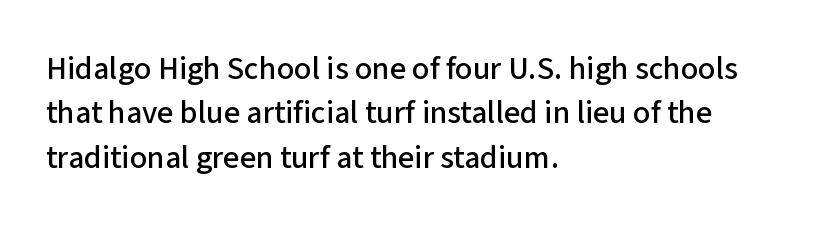
This sample has the flowing, uneven cadence of proportional lettering. A sans-serif font was chosen for this passage. A classic flush-left, rag-right setting is used for this passage. Posture: vertical. Honestly, the letter spacing is just normal — you wouldn't notice it.
